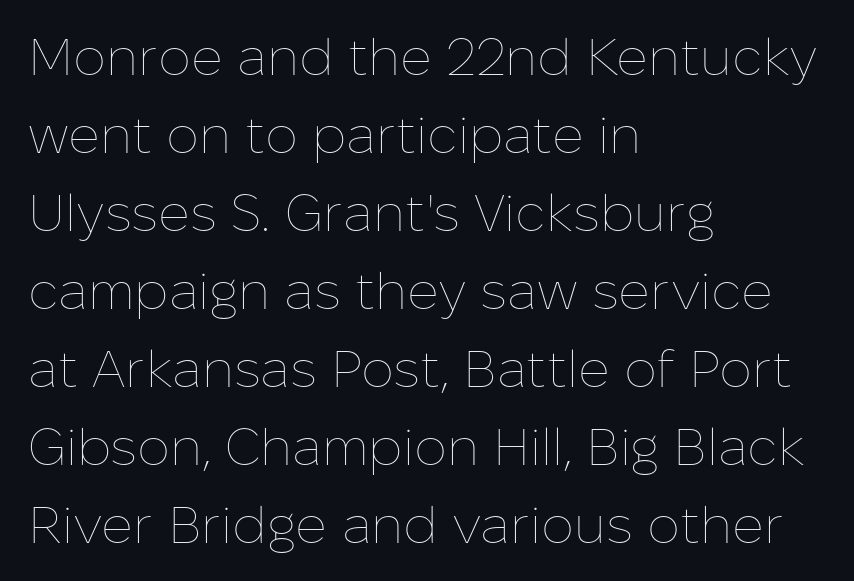
{"italic": "no", "bold": "no", "weight": "thin", "width": "normal", "stroke_contrast": "low", "x_height": "medium", "monospaced": "no", "underline": "no", "align": "left", "line_spacing": "normal", "line_spacing_ratio": 1.5, "letter_spacing": "normal", "letter_spacing_em": 0.0, "glyph_px": 52}
